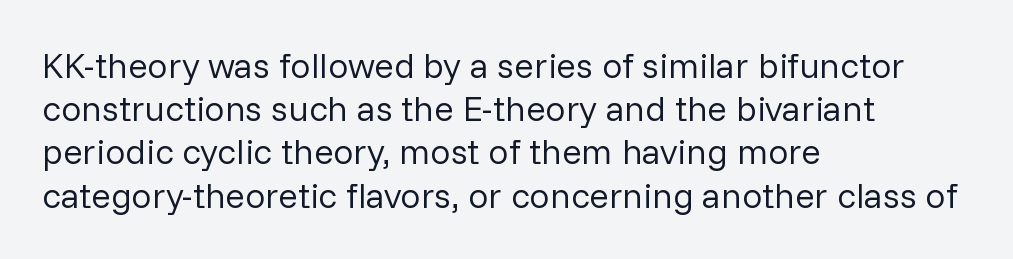
Q: Is the text bold? A: No.
Q: Is the text italic (slanted)? A: No, it is upright.
Q: Is the typeface a serif or a sans-serif typeface? A: Sans-serif.
Q: Is the text underlined? A: No.
Q: How is the paragraph aligned? A: Left-aligned.
Q: Is the spacing between letters normal or unusually wide? A: Normal.
Q: Width (condensed, normal, or wide)? A: Normal.
Q: Stroke contrast? A: Low.
Q: x-height? A: Medium.
Q: Monospaced? A: No.
